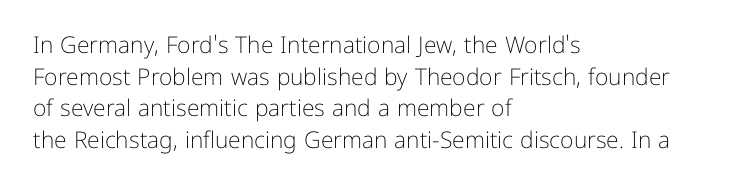
The strokes are not fattened; the text isn't bold. Beneath every word, the page is bare. Every row of glyphs begins at an identical x-position on the left. In terms of posture, this sample is upright.
